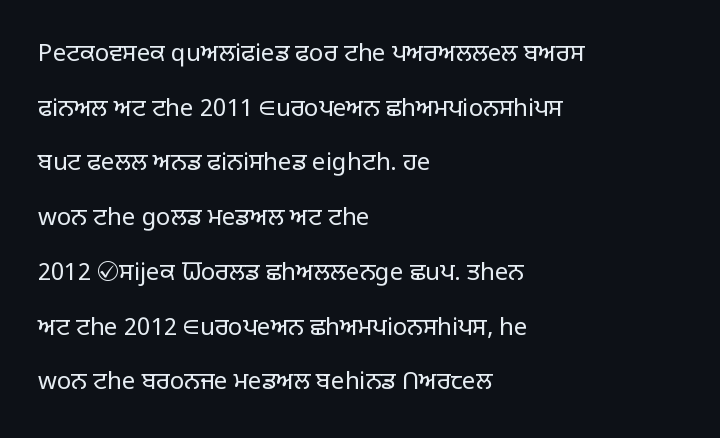
The image shows 24 px text type, upright; set left-aligned, loose line spacing (2.28x), normal letter spacing, not underlined.
